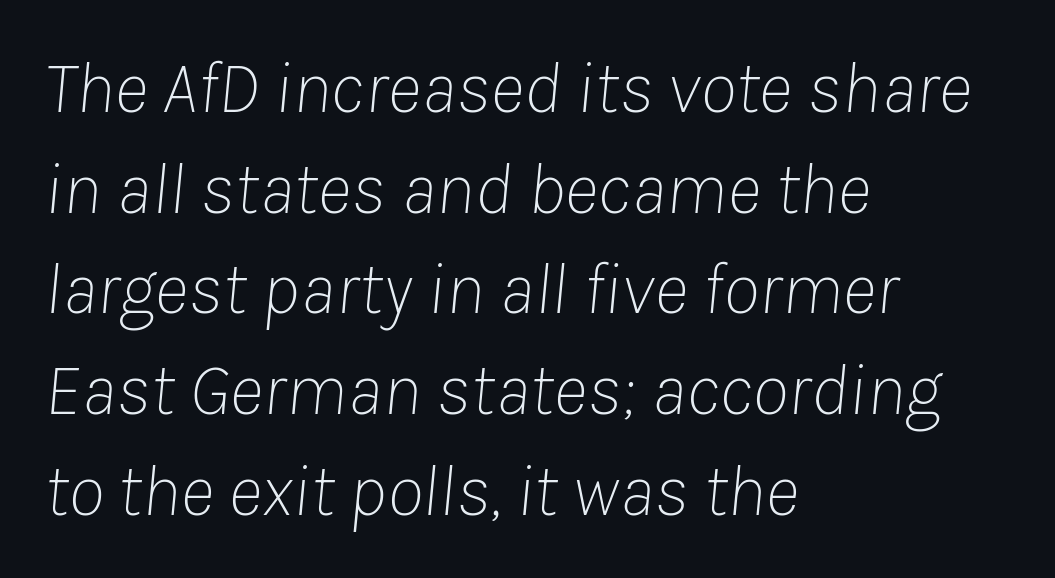
Here the glyphs are tracked normally, forming tight word shapes. The rendering anchors every line to the left-hand side. The specimen reads as italic at a glance. Quick note: underline off. Whoever set this chose a conventional vertical rhythm. Each letter keeps its own natural width here, so spacing adapts to shape.
